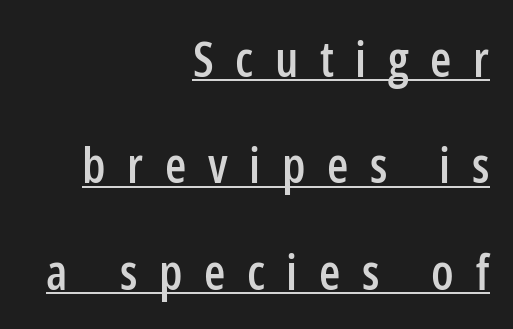
The words here are underlined. Here the designer chose a conventional face with non-uniform glyph widths. A great deal of white space separates one row of letters from the next. Reading down the block, your eye finds every line finishing at a fixed right position.
